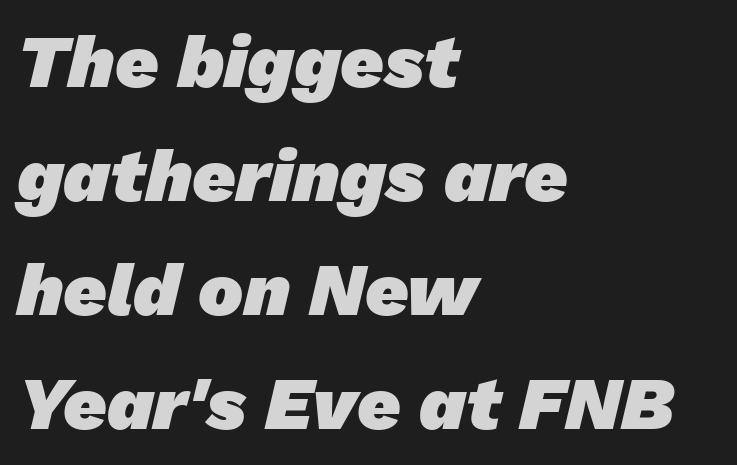
{"serif": "no", "bold": "yes", "weight": "heavy", "width": "normal", "stroke_contrast": "low", "x_height": "medium", "monospaced": "no", "underline": "no", "align": "left", "line_spacing": "normal", "line_spacing_ratio": 1.52, "letter_spacing": "normal", "letter_spacing_em": 0.0, "glyph_px": 75}
